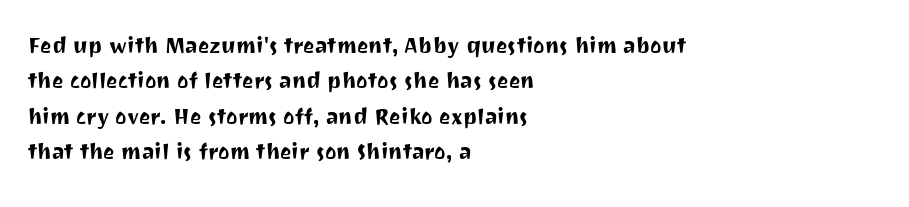
Interline gaps are of average width in this sample. The axis of the letterforms is exactly vertical. Casual observation: everything's shoved over to the left. These lines keep a tight, regular rhythm from letter to letter. Unmarked baselines from the first word to the last.
